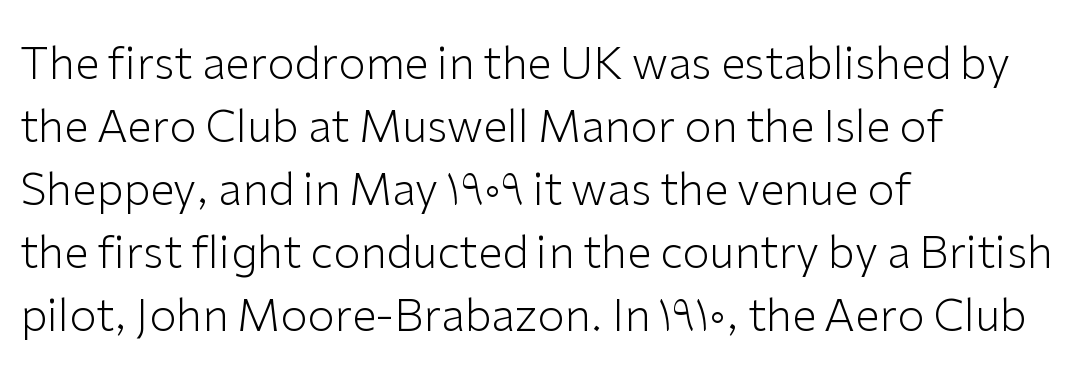
{"serif": "no", "italic": "no", "bold": "no", "weight": "light", "width": "normal", "stroke_contrast": "low", "x_height": "medium", "monospaced": "no", "underline": "no", "align": "left", "line_spacing": "normal", "line_spacing_ratio": 1.43, "letter_spacing": "normal", "letter_spacing_em": 0.0, "glyph_px": 44}
